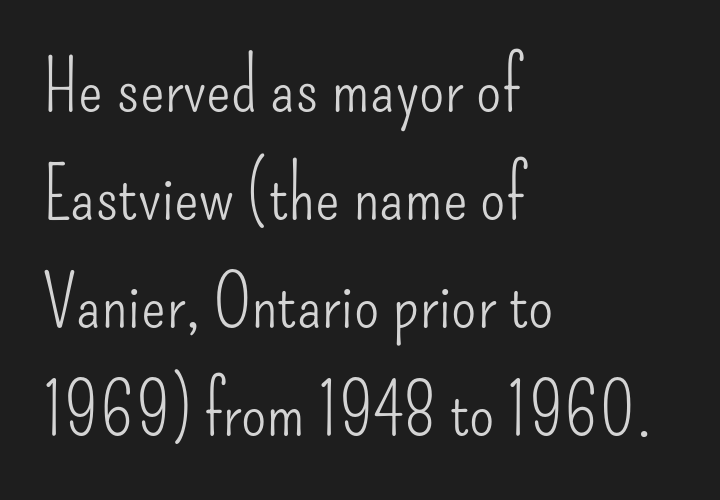
Honestly, the row spacing looks completely unremarkable. Classification — sans serif. One-word summary of the alignment: left. The passage shown is typed in a proportional face where columns would drift.
